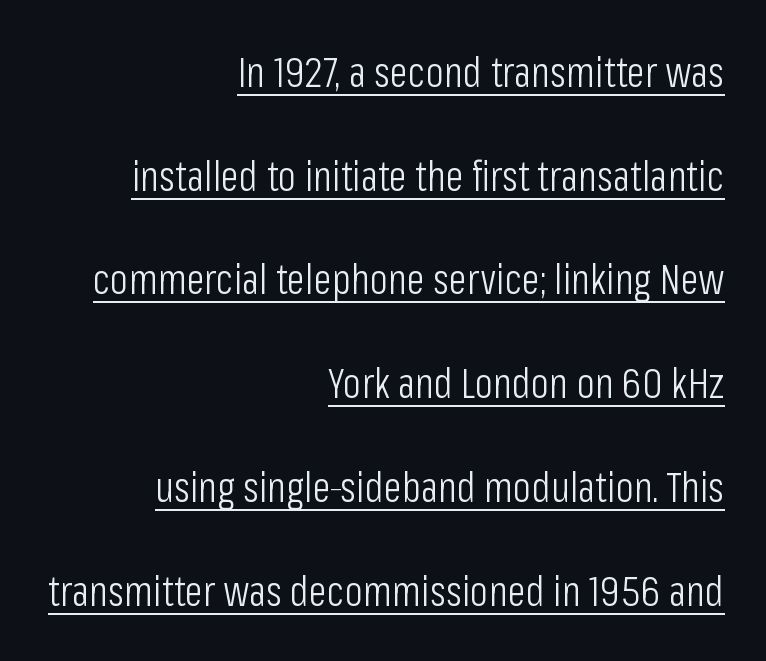
{"serif": "no", "italic": "no", "bold": "no", "weight": "light", "width": "condensed", "stroke_contrast": "low", "x_height": "medium", "monospaced": "no", "underline": "yes", "align": "right", "line_spacing": "loose", "line_spacing_ratio": 2.47, "letter_spacing": "normal", "letter_spacing_em": 0.0, "glyph_px": 42}
